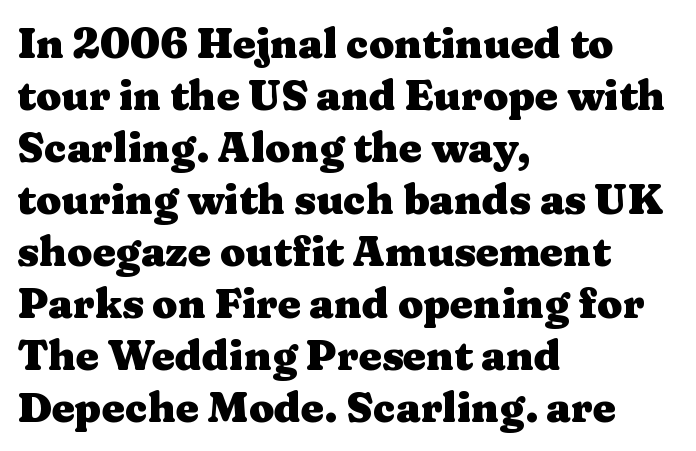
The image shows 41 px heavy, wide serif type, upright; set left-aligned, normal line spacing (1.27x), normal letter spacing, not underlined; medium stroke contrast and a medium x-height.
